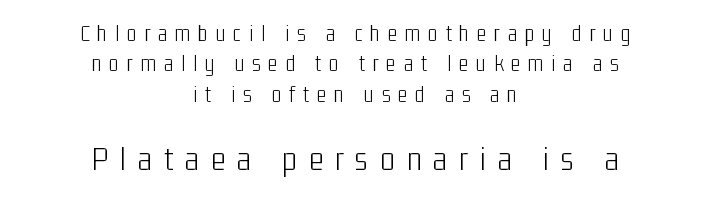
{"serif": "no", "italic": "no", "bold": "no", "weight": "light", "width": "condensed", "stroke_contrast": "low", "x_height": "medium", "monospaced": "no", "underline": "no", "align": "center", "line_spacing": "normal", "line_spacing_ratio": 1.32, "letter_spacing": "wide", "letter_spacing_em": 0.34, "larger_block": "second", "size_ratio": 1.52, "glyph_px": 35}
